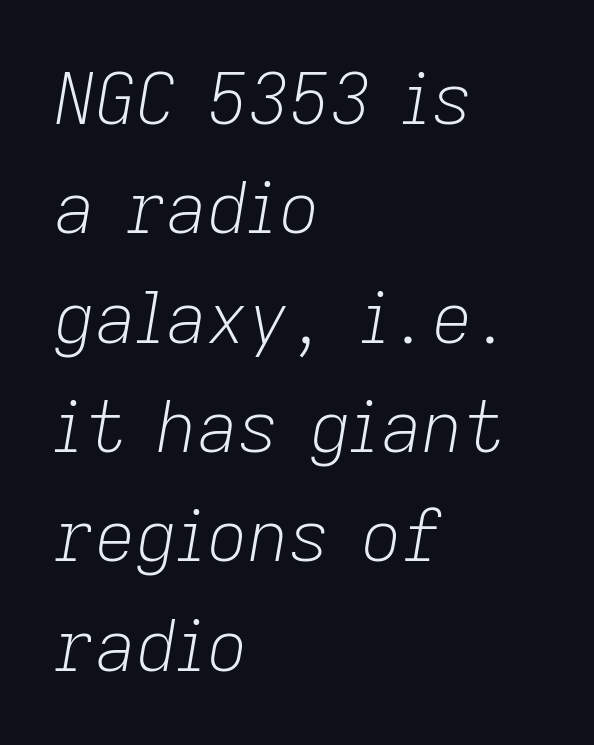
Q: Is the text bold? A: No.
Q: Is the text italic (slanted)? A: Yes, it leans right by about 9 degrees.
Q: Is the text underlined? A: No.
Q: How is the paragraph aligned? A: Left-aligned.
Q: Is the spacing between letters normal or unusually wide? A: Normal.
Q: Is the spacing between lines tight, normal or loose? A: Normal.
Q: Width (condensed, normal, or wide)? A: Normal.
Q: Stroke contrast? A: Low.
Q: x-height? A: Medium.
Q: Monospaced? A: No.
